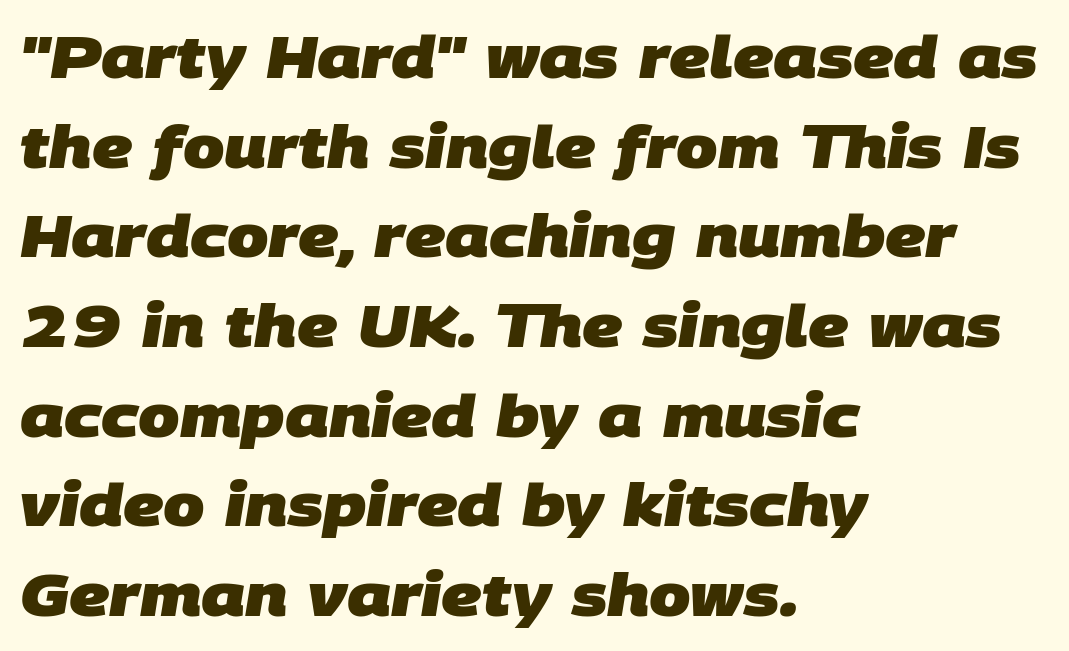
{"serif": "no", "bold": "yes", "weight": "heavy", "width": "normal", "stroke_contrast": "low", "x_height": "large", "monospaced": "no", "underline": "no", "align": "left", "line_spacing": "normal", "line_spacing_ratio": 1.52, "letter_spacing": "normal", "letter_spacing_em": 0.0, "glyph_px": 59}
